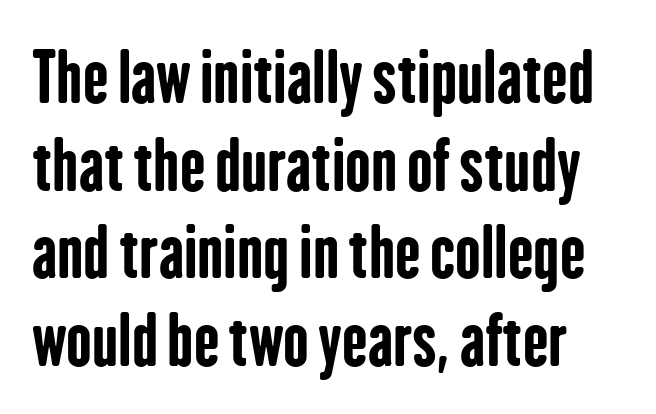
No word sits above an underline. It's the straight-up-and-down kind of type. The line texture is even and compact thanks to regular tracking. You can tell from the bare stems that sans-serif type was used.
